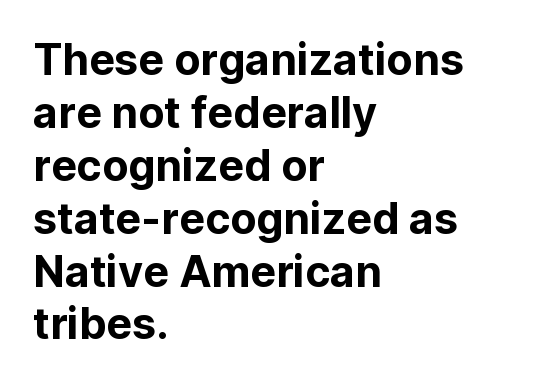
{"serif": "no", "italic": "no", "width": "normal", "stroke_contrast": "low", "x_height": "medium", "monospaced": "no", "underline": "no", "align": "left", "line_spacing_ratio": 1.23, "letter_spacing": "normal", "letter_spacing_em": 0.0, "glyph_px": 43}
